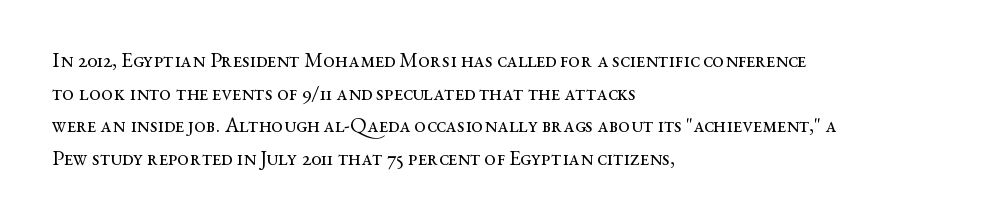
The image shows 21 px text type, upright; set left-aligned, normal line spacing (1.55x), normal letter spacing, not underlined.
